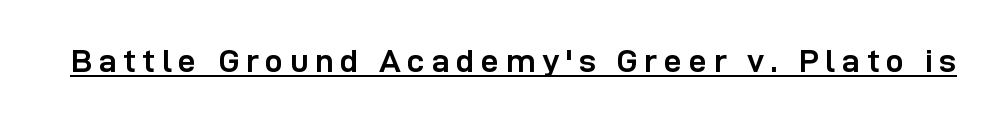
Q: Is the text bold? A: Yes.
Q: Is the text italic (slanted)? A: No, it is upright.
Q: Is the typeface a serif or a sans-serif typeface? A: Sans-serif.
Q: Is the text underlined? A: Yes.
Q: Is the spacing between letters normal or unusually wide? A: Unusually wide.
Q: Width (condensed, normal, or wide)? A: Normal.
Q: Stroke contrast? A: Low.
Q: x-height? A: Medium.
Q: Monospaced? A: No.
